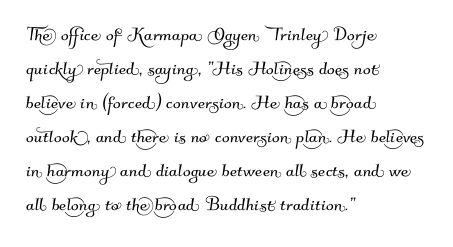
The image shows 23 px text type; set left-aligned, normal line spacing (1.48x), normal letter spacing, not underlined.
